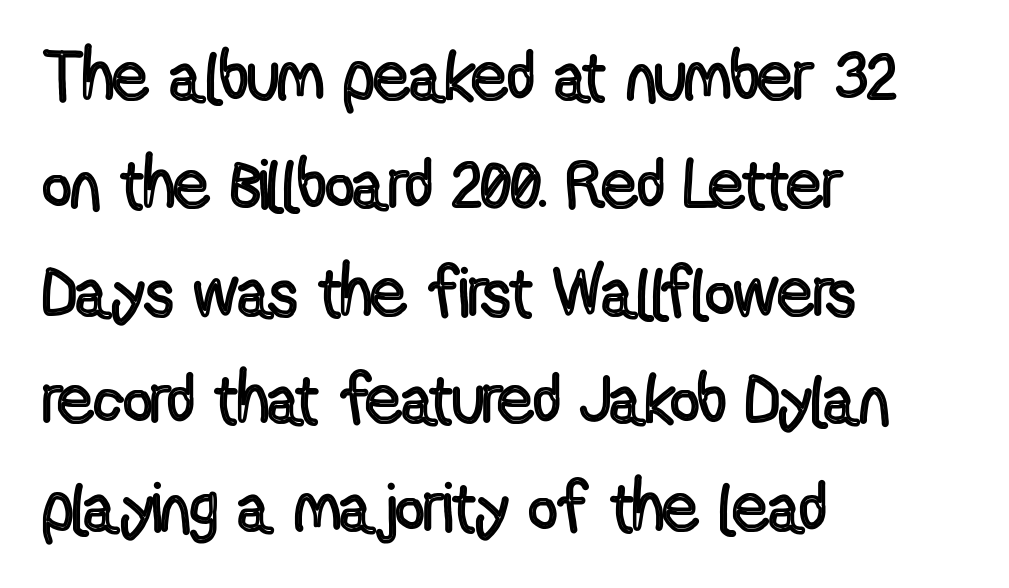
The axis of the letterforms is exactly vertical. The passage is arranged the way most books set body copy — flush left. Think of a printed novel: that variable character pitch is what you see here. Regarding leading, the lines here are spaced in the standard way. Quick note: underline off. How are the letters spaced? Ordinarily, with no added tracking.
